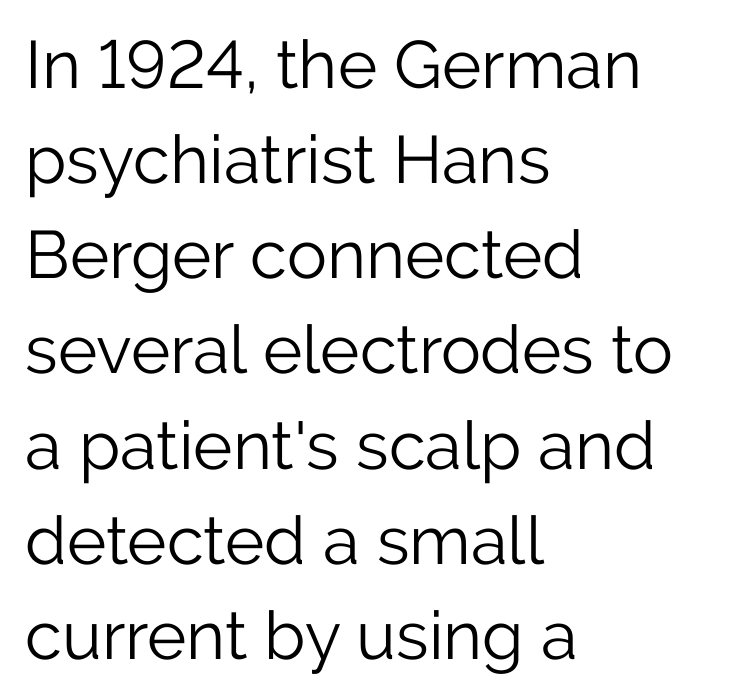
The image shows 67 px light sans-serif type, upright; set left-aligned, normal line spacing (1.42x), normal letter spacing, not underlined; low stroke contrast and a medium x-height.
